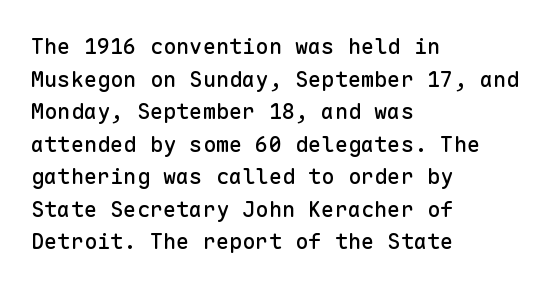
The image shows 22 px text type, upright; set left-aligned, normal line spacing (1.48x), normal letter spacing, not underlined.
